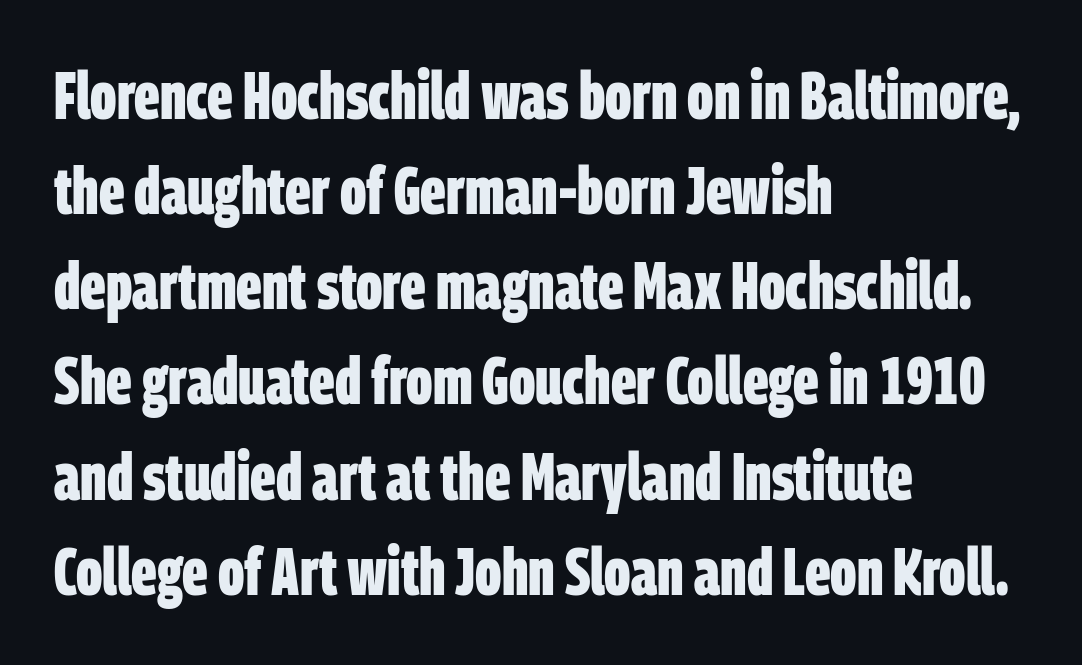
The image shows 67 px bold, condensed sans-serif type; set left-aligned, normal line spacing (1.42x), normal letter spacing, not underlined; low stroke contrast and a large x-height.
